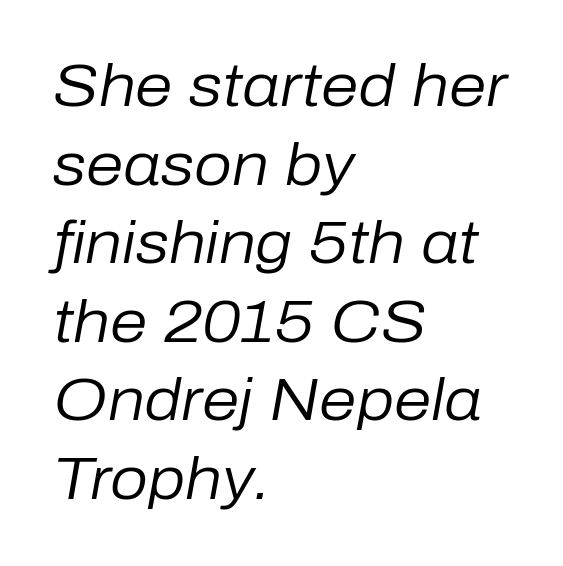
Tracking value appears to be zero — textbook default spacing. Is this a heavy cut? Hardly; it is regular or lighter. Any mark beneath the type? The region is blank. Each letter keeps its own natural width here, so spacing adapts to shape. This sample keeps an unexceptional amount of space between lines.
